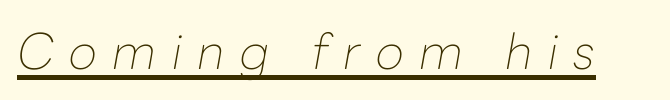
Letters have the restrained weight of plain body copy at most. The specimen reads as italic at a glance. A typographer would call this underscored text. Each letter keeps its own natural width here, so spacing adapts to shape. These lines have a slow, spaced-out rhythm from letter to letter.
